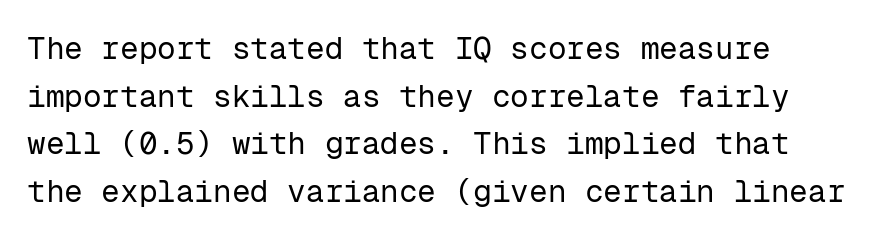
The image shows 31 px regular-weight sans-serif type, upright, monospaced; set normal line spacing (1.54x), normal letter spacing, not underlined; low stroke contrast and a medium x-height.
